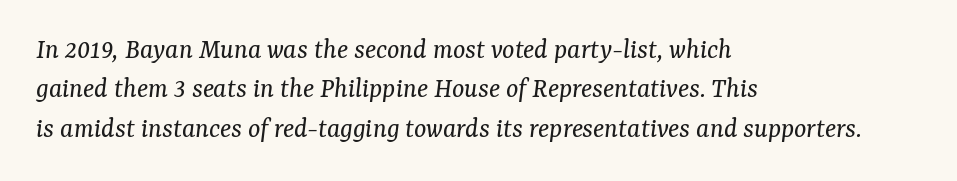
Q: Is the text bold? A: No.
Q: Is the text italic (slanted)? A: Yes, it leans right by about 7 degrees.
Q: Is the typeface a serif or a sans-serif typeface? A: Serif.
Q: Is the text underlined? A: No.
Q: How is the paragraph aligned? A: Left-aligned.
Q: Is the spacing between letters normal or unusually wide? A: Normal.
Q: Is the spacing between lines tight, normal or loose? A: Normal.
Q: Width (condensed, normal, or wide)? A: Normal.
Q: Stroke contrast? A: Medium.
Q: x-height? A: Medium.
Q: Monospaced? A: No.
